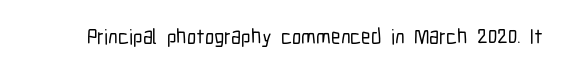
Every character sits straight up, as roman type does. The string is rendered with underlining switched off. Students, note that the glyphs here touch the page at normal intervals.
